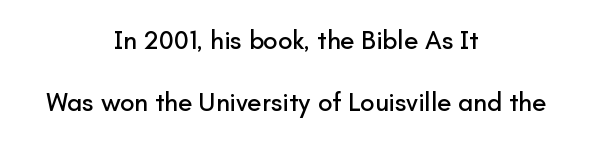
The image shows 26 px text type, upright; set centered, loose line spacing (2.4x), normal letter spacing, not underlined.
